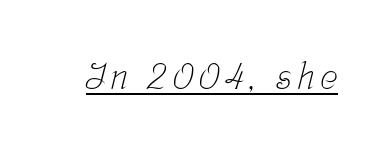
{"serif": "yes", "bold": "no", "weight": "light", "width": "condensed", "stroke_contrast": "low", "x_height": "medium", "monospaced": "no", "underline": "yes", "glyph_px": 37}
